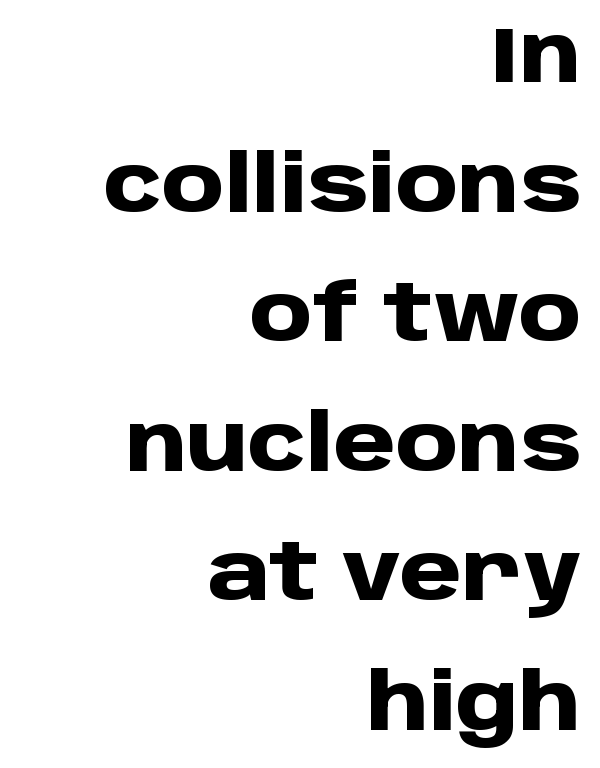
Descenders are the only things crossing below the line. The vertical gap from one line to the next is medium. Teacher's note: observe the even right margin — that is flush-right alignment. Students, note that the glyphs here touch the page at normal intervals.
